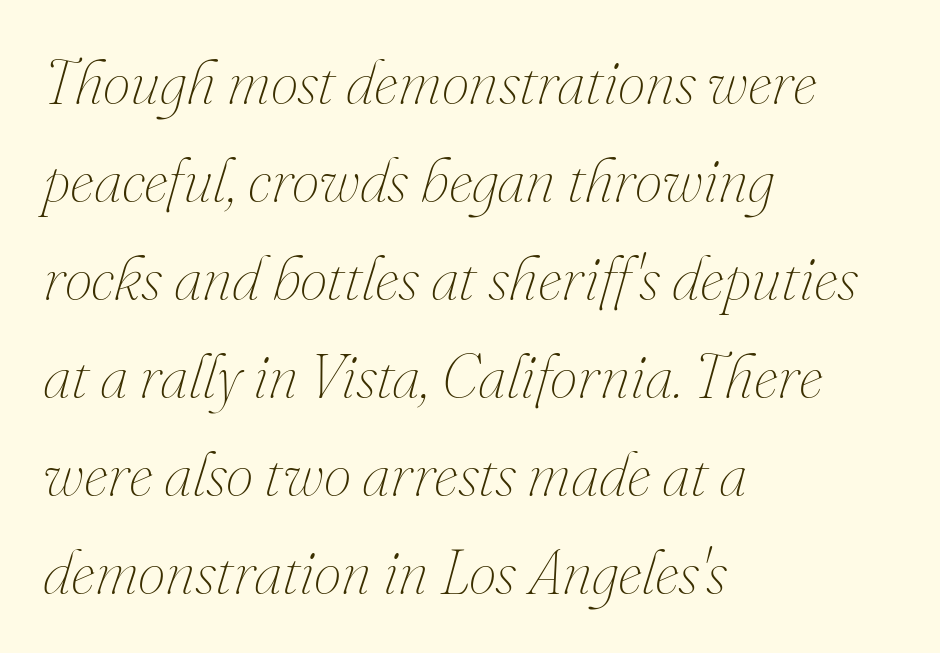
The image shows 62 px thin type, italic (leaning right); set left-aligned, normal line spacing (1.58x), normal letter spacing, not underlined; medium stroke contrast and a small x-height.
